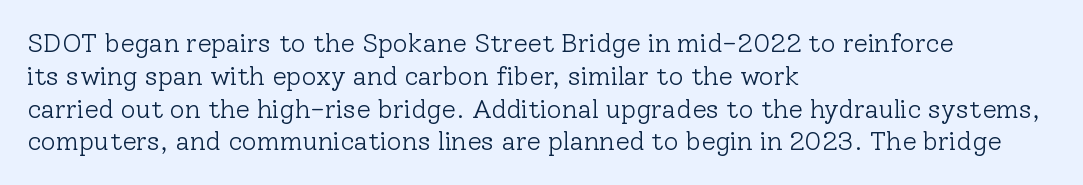
The image shows 26 px text type, upright; set left-aligned, normal line spacing (1.26x), normal letter spacing, not underlined.
